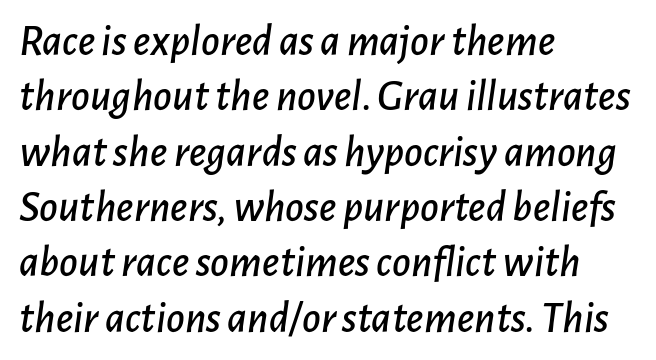
In terms of posture, this sample is oblique. How are the letters spaced? Ordinarily, with no added tracking. You could not count columns in this text — the font is proportionally spaced. The compositor pushed each line to the left boundary. Words float on clear page, feet unadorned.
